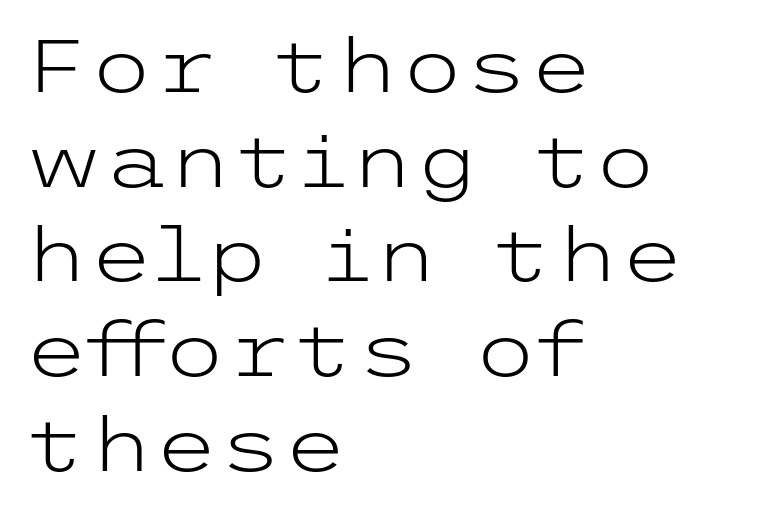
{"serif": "no", "italic": "no", "bold": "no", "weight": "light", "width": "wide", "stroke_contrast": "low", "x_height": "medium", "underline": "no", "align": "left", "line_spacing": "normal", "line_spacing_ratio": 1.28, "letter_spacing": "normal", "letter_spacing_em": 0.0, "glyph_px": 74}
